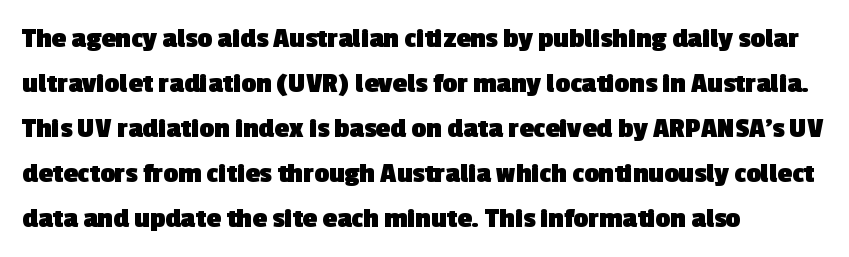
{"serif": "no", "bold": "yes", "weight": "heavy", "width": "normal", "x_height": "medium", "monospaced": "no", "underline": "no", "align": "left", "line_spacing": "normal", "line_spacing_ratio": 1.55, "letter_spacing": "normal", "letter_spacing_em": 0.0, "glyph_px": 29}
